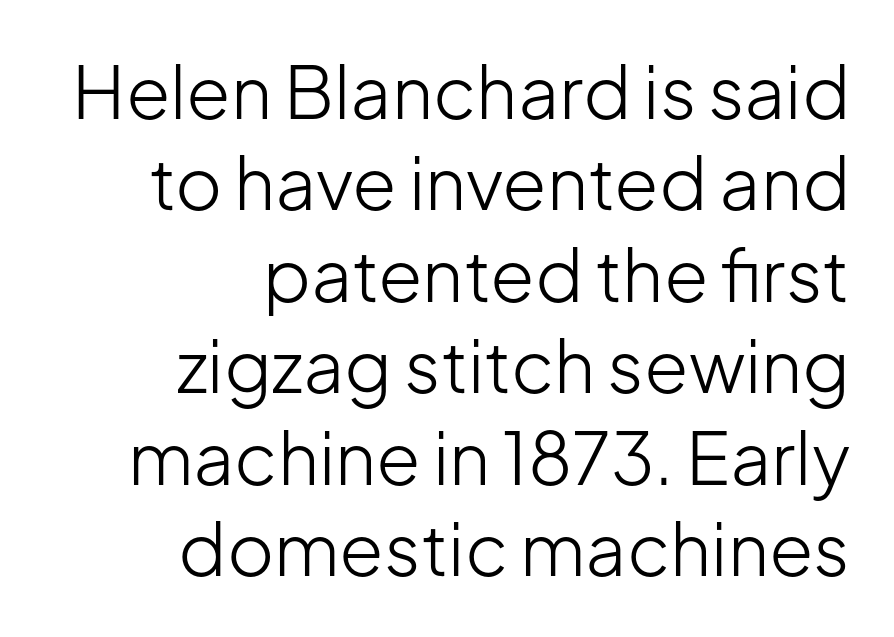
Check where the strokes stop: nothing finishes them off — pure sans. When letters stand straight like this, we call the style roman or upright. Descender tails drop into unmarked territory. The typesetter chose a ragged-left arrangement here.
